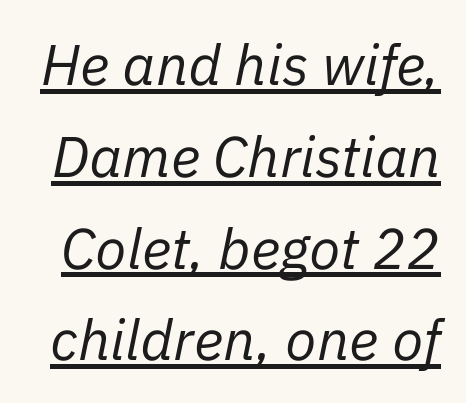
The block of text has a typical density, with ordinary space between rows. Looks like someone drew a line under every word here. The letters advance in unequal steps, a hallmark of proportional type. The line texture is even and compact thanks to regular tracking. The cut favours lightness, reaching ordinary text weight at its darkest.
